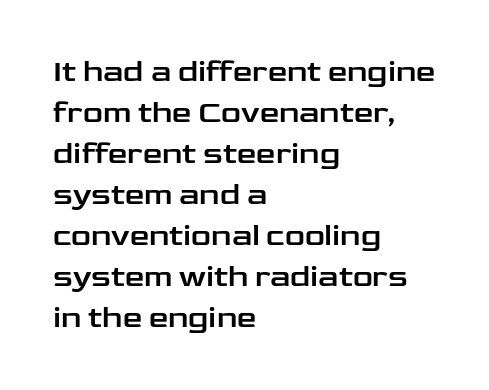
The tracking reads as untouched default to a designer's eye. The space beneath each line is pristine and unruled. Looks like regular typesetting: each glyph gets only the width it needs. Upright lettering throughout. This sample is left-justified, so line endings fall wherever the words run out. The letters carry no serifs — their stems end cleanly without finishing strokes.
